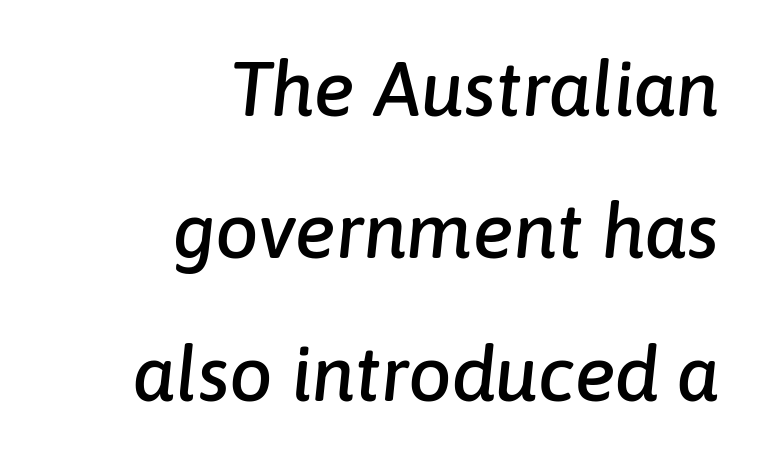
Q: Is the text italic (slanted)? A: Yes, it leans right by about 6 degrees.
Q: Is the text underlined? A: No.
Q: How is the paragraph aligned? A: Right-aligned.
Q: Is the spacing between letters normal or unusually wide? A: Normal.
Q: Width (condensed, normal, or wide)? A: Normal.
Q: Stroke contrast? A: Low.
Q: x-height? A: Medium.
Q: Monospaced? A: No.
